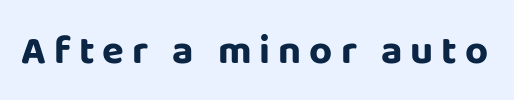
{"serif": "no", "italic": "no", "bold": "yes", "weight": "bold", "width": "normal", "stroke_contrast": "low", "x_height": "large", "monospaced": "no", "underline": "no", "letter_spacing": "wide", "letter_spacing_em": 0.2, "glyph_px": 40}
